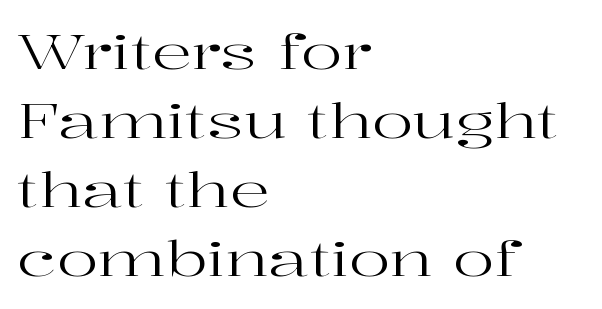
{"serif": "yes", "italic": "no", "bold": "no", "weight": "regular", "width": "wide", "stroke_contrast": "high", "x_height": "medium", "monospaced": "no", "underline": "no", "align": "left", "line_spacing": "normal", "line_spacing_ratio": 1.41, "letter_spacing": "normal", "letter_spacing_em": 0.0, "glyph_px": 49}
